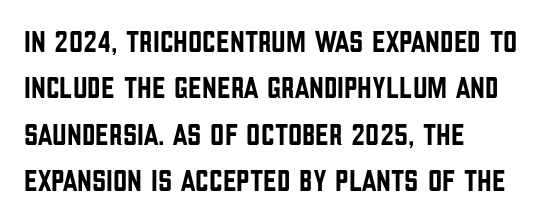
Q: Is the text italic (slanted)? A: No, it is upright.
Q: Is the typeface a serif or a sans-serif typeface? A: Sans-serif.
Q: Is the text underlined? A: No.
Q: How is the paragraph aligned? A: Left-aligned.
Q: Is the spacing between letters normal or unusually wide? A: Normal.
Q: Is the spacing between lines tight, normal or loose? A: Normal.
Q: Width (condensed, normal, or wide)? A: Condensed.
Q: Stroke contrast? A: Low.
Q: x-height? A: Large.
Q: Monospaced? A: No.
